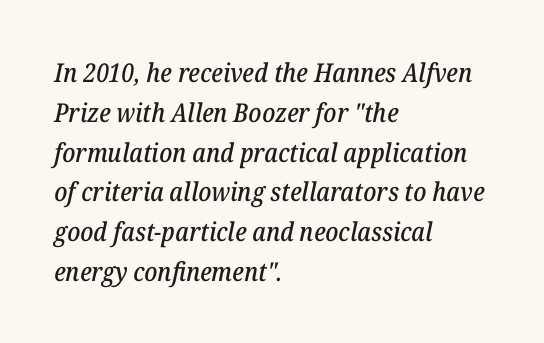
Decoration check: the copy has no underline. Quick note: italic. Successive baselines arrive at the customary interval. Words appear dense and cohesive because spacing is normal. The ragged edge is on the right, which tells us the setting is flush left.
